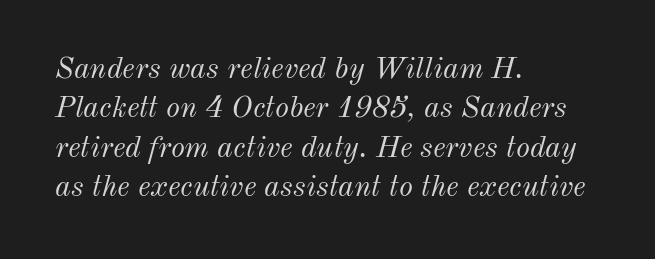
A classic flush-left, rag-right setting is used for this passage. Is there much room between lines? A standard amount, neither cramped nor airy. Caption: standard tracking, unaltered. Each letter keeps its own natural width here, so spacing adapts to shape. The face looks like a standard text weight, possibly lighter.
